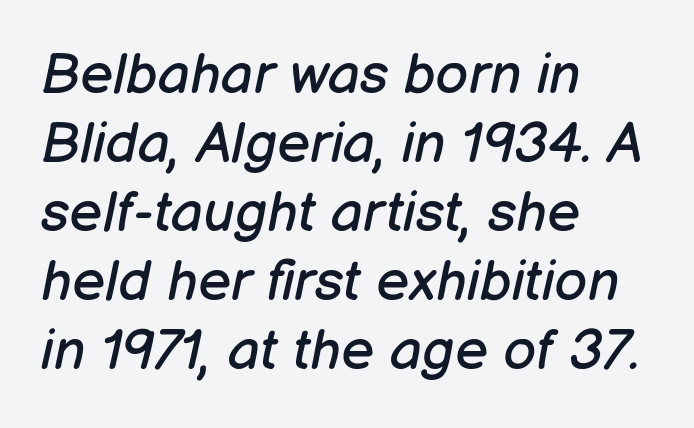
The image shows 57 px regular-weight type, italic (leaning right); set left-aligned, line spacing 1.21x, normal letter spacing, not underlined; low stroke contrast and a medium x-height.
